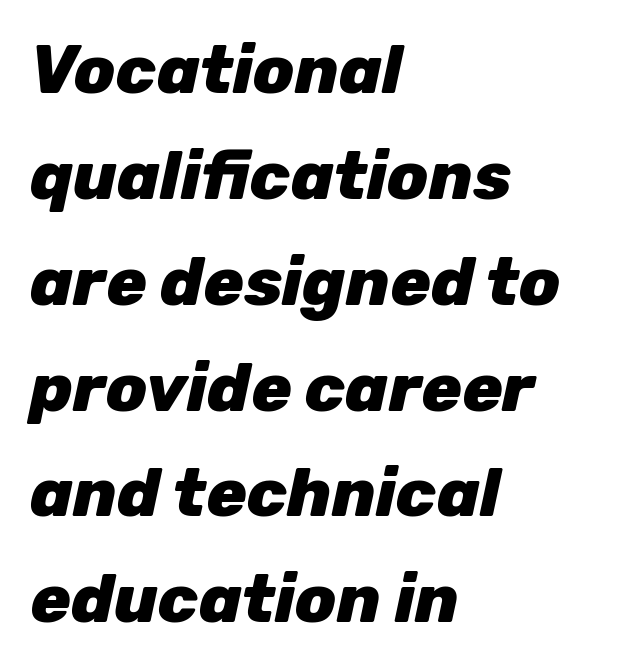
The image shows 67 px heavy type, italic (leaning right); set left-aligned, normal line spacing (1.58x), normal letter spacing, not underlined; low stroke contrast and a medium x-height.
